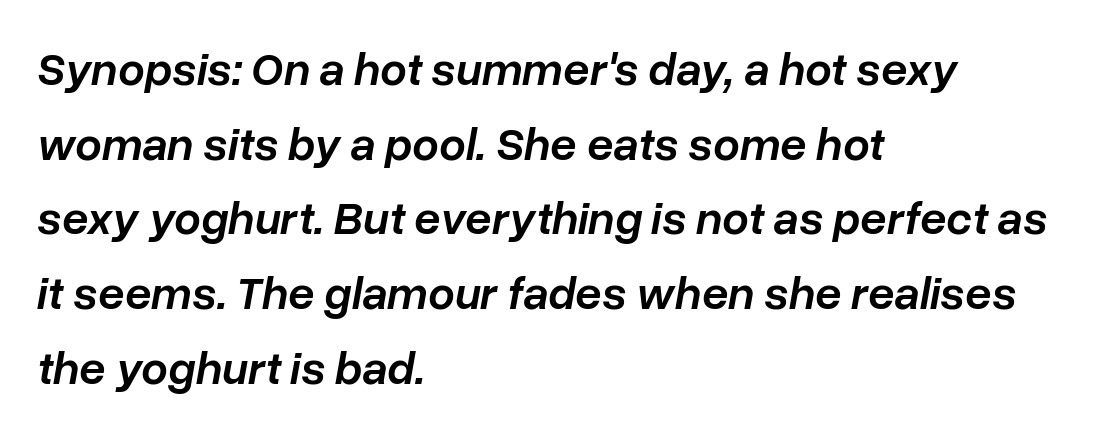
If you measured baseline to baseline, you'd find a middling distance. You could call the tracking neutral — neither tight nor loose. Has an underline been added? It has not. Looking at the ascenders, they clearly lean. The face used here is a semibold: visibly heavier than regular, lighter than bold.
